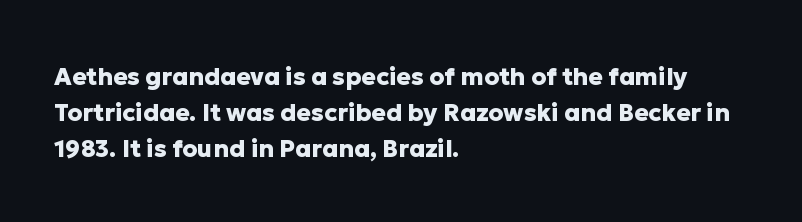
The vertical gap from one line to the next is medium. In terms of posture, this sample is upright. Look at the stroke-to-counter ratio: heavy, a bold. Clear beneath every line of the passage. Casual observation: everything's shoved over to the left. You could call the tracking neutral — neither tight nor loose.
